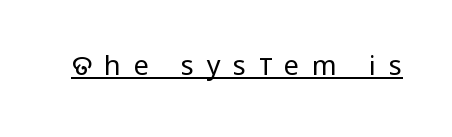
Q: Is the text bold? A: No.
Q: Is the text italic (slanted)? A: No, it is upright.
Q: Is the text underlined? A: Yes.
Q: Is the spacing between letters normal or unusually wide? A: Unusually wide.
